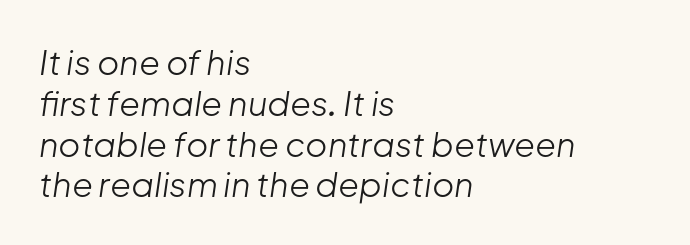
{"italic": "yes", "lean": "right", "slant_degrees": 8, "bold": "no", "weight": "light", "width": "normal", "stroke_contrast": "low", "x_height": "medium", "monospaced": "no", "underline": "no", "align": "left", "line_spacing_ratio": 1.2, "letter_spacing": "normal", "letter_spacing_em": 0.0, "glyph_px": 34}
